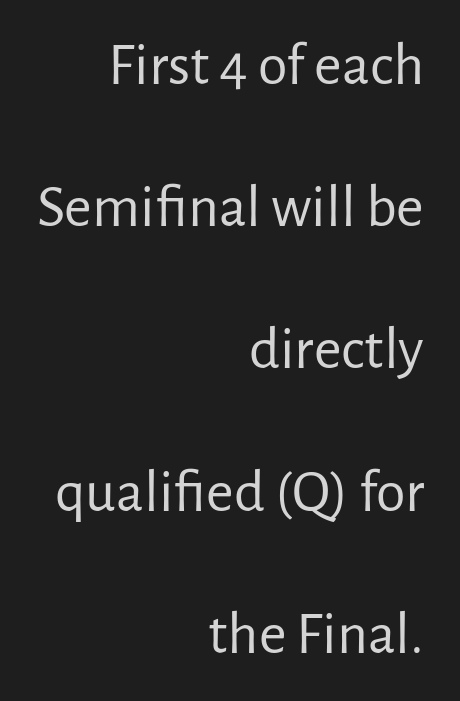
Characters remain perfectly vertical along every line. The designer went with a sans here, leaving each stem footless. Has an underline been added? It has not. The paragraph shown leans on its right margin.
